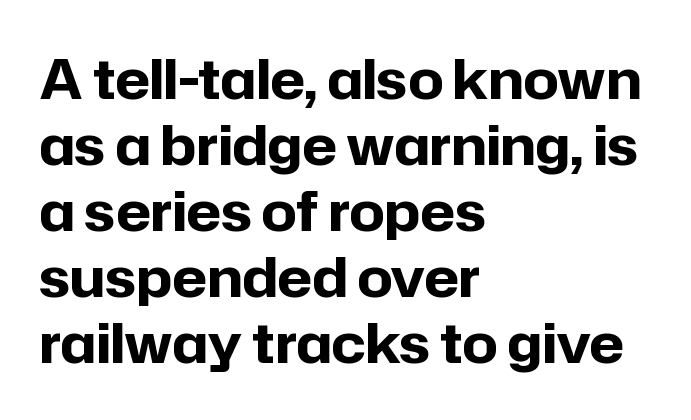
{"serif": "no", "italic": "no", "bold": "yes", "weight": "bold", "width": "normal", "stroke_contrast": "low", "x_height": "medium", "monospaced": "no", "underline": "no", "align": "left", "line_spacing_ratio": 1.2, "letter_spacing": "normal", "letter_spacing_em": 0.0, "glyph_px": 55}
